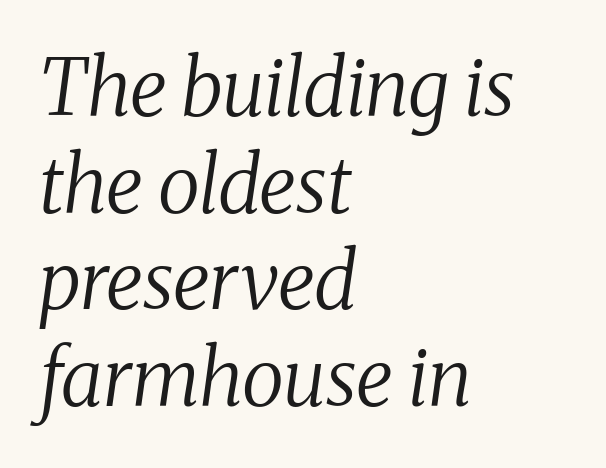
Look at the bottom of the vertical strokes: they flare into serifs here. Clear beneath every line of the passage. A student would call this left alignment; a typographer would say flush left, rag right. Here the glyphs are tracked normally, forming tight word shapes. There's an unmistakable incline to the writing here.
